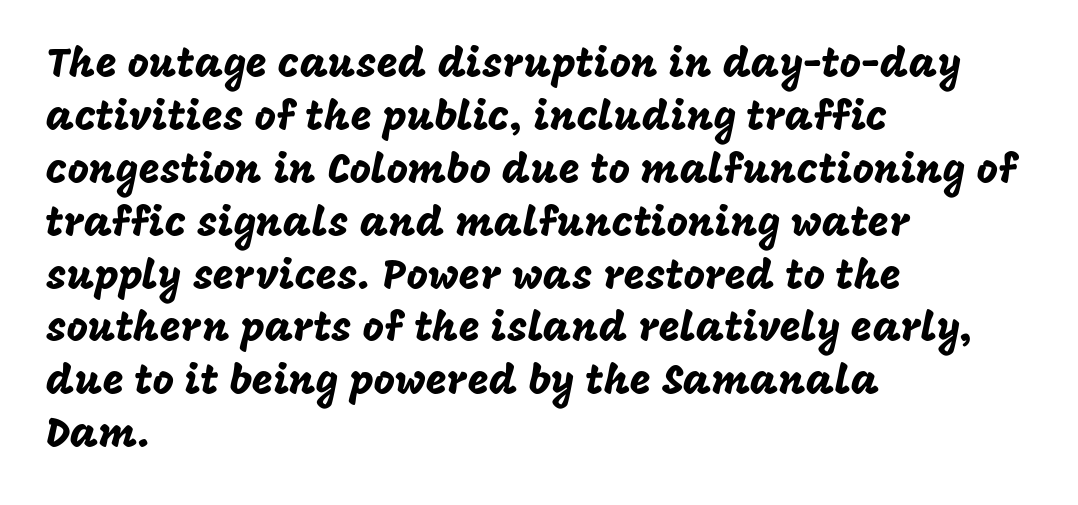
Check where the strokes stop: nothing finishes them off — pure sans. Letter spacing: default. Decoration check: the copy has no underline. Proportional: the letters do not fall into vertical columns.
